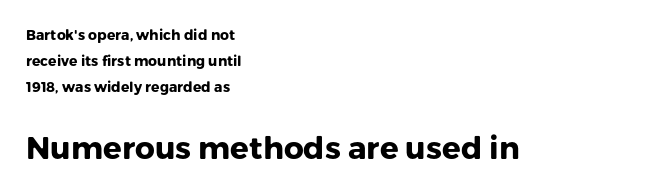
Plenty of ink on the page — the face is bold. Tracking value appears to be zero — textbook default spacing. These lines stack with their left ends in a neat column. Posture: upright roman. Unmarked baselines from the first word to the last. Visually, the bottom section dominates because its glyphs are scaled up.
